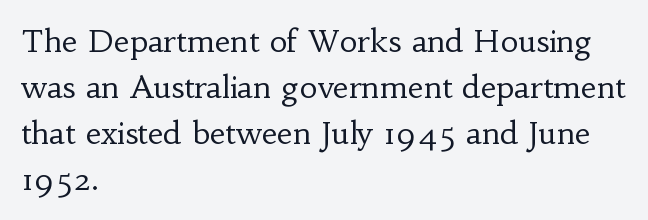
Q: Is the text bold? A: No.
Q: Is the text italic (slanted)? A: No, it is upright.
Q: Is the typeface a serif or a sans-serif typeface? A: Serif.
Q: Is the text underlined? A: No.
Q: How is the paragraph aligned? A: Left-aligned.
Q: Is the spacing between letters normal or unusually wide? A: Normal.
Q: Is the spacing between lines tight, normal or loose? A: Normal.
Q: Width (condensed, normal, or wide)? A: Normal.
Q: Stroke contrast? A: Low.
Q: x-height? A: Small.
Q: Monospaced? A: No.
